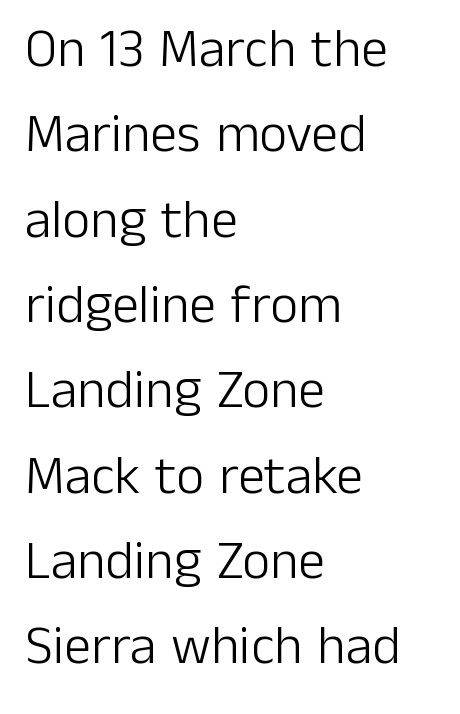
Q: Is the text bold? A: No.
Q: Is the text italic (slanted)? A: No, it is upright.
Q: Is the typeface a serif or a sans-serif typeface? A: Sans-serif.
Q: Is the text underlined? A: No.
Q: How is the paragraph aligned? A: Left-aligned.
Q: Is the spacing between letters normal or unusually wide? A: Normal.
Q: Is the spacing between lines tight, normal or loose? A: Normal.
Q: Width (condensed, normal, or wide)? A: Normal.
Q: Stroke contrast? A: Low.
Q: x-height? A: Medium.
Q: Monospaced? A: No.
